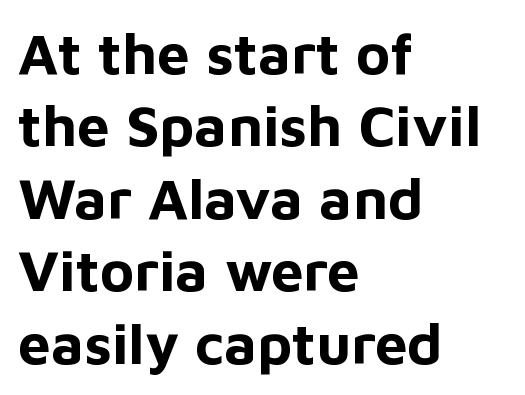
The image shows 58 px bold sans-serif type, upright; set left-aligned, normal line spacing (1.25x), normal letter spacing, not underlined; low stroke contrast and a medium x-height.
